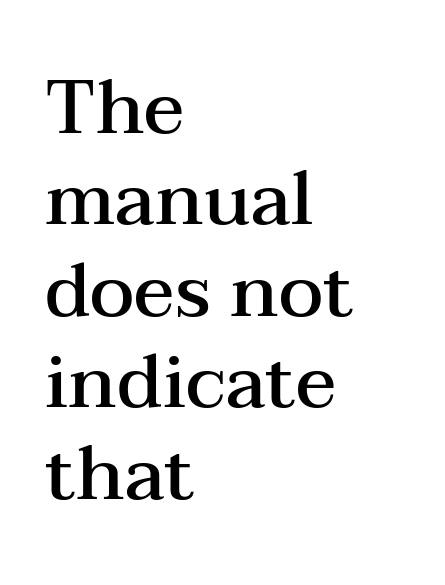
Bare-footed words on every line. How are the letters spaced? Ordinarily, with no added tracking. The face used here is a semibold: visibly heavier than regular, lighter than bold. You could not count columns in this text — the font is proportionally spaced. Posture: vertical. In terms of letterform style, serifs are clearly present.
